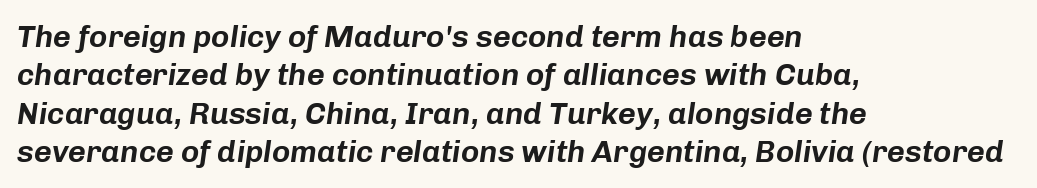
Q: Is the text italic (slanted)? A: Yes, it leans right by about 8 degrees.
Q: Is the text underlined? A: No.
Q: How is the paragraph aligned? A: Left-aligned.
Q: Is the spacing between letters normal or unusually wide? A: Normal.
Q: Width (condensed, normal, or wide)? A: Normal.
Q: Stroke contrast? A: Low.
Q: x-height? A: Medium.
Q: Monospaced? A: No.
